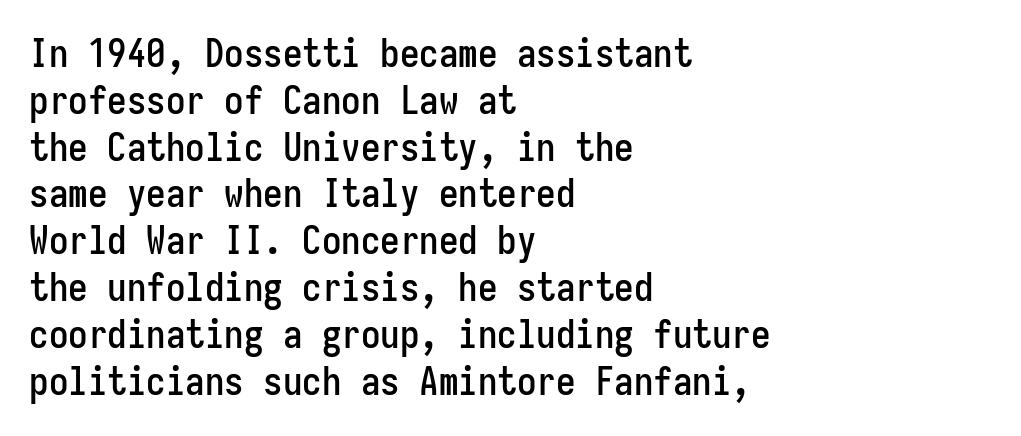
Think of a typewriter: that constant character pitch is what you see here. Does the copy run flush right? No — it runs flush left. Typographically, this falls in the sans-serif category. Rule under the text: the space is simply empty. No extra tracking has been applied to these lines.
